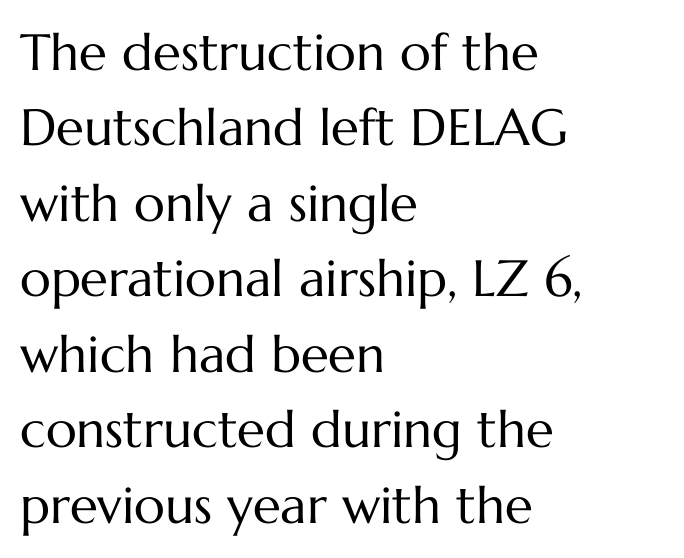
The image shows 51 px regular-weight type, upright; set left-aligned, normal line spacing (1.48x), normal letter spacing, not underlined; medium stroke contrast and a medium x-height.
